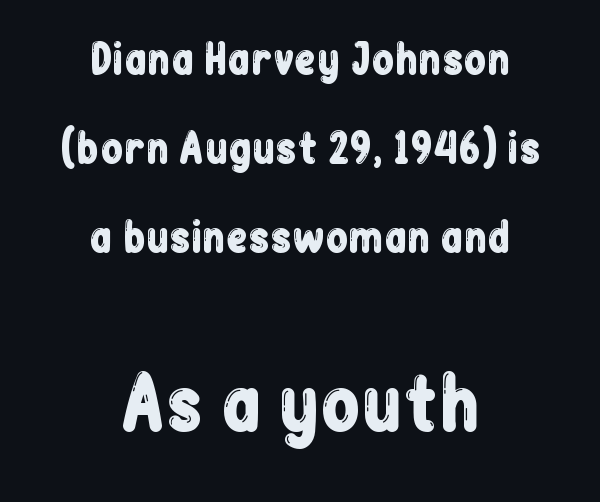
Q: Is the text italic (slanted)? A: No, it is upright.
Q: Is the typeface a serif or a sans-serif typeface? A: Sans-serif.
Q: Is the text underlined? A: No.
Q: How is the paragraph aligned? A: Centered.
Q: Is the spacing between letters normal or unusually wide? A: Normal.
Q: Is the spacing between lines tight, normal or loose? A: Loose.
Q: Which block of text is set in a larger size, the first (top) or the second (bottom)? A: The second (bottom) one.
Q: Width (condensed, normal, or wide)? A: Condensed.
Q: Stroke contrast? A: Low.
Q: x-height? A: Medium.
Q: Monospaced? A: No.
